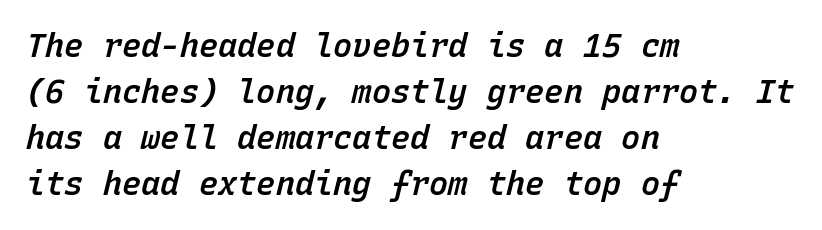
The image shows 32 px semibold type, italic (leaning right), monospaced; set left-aligned, normal line spacing (1.44x), normal letter spacing, not underlined; low stroke contrast and a medium x-height.
